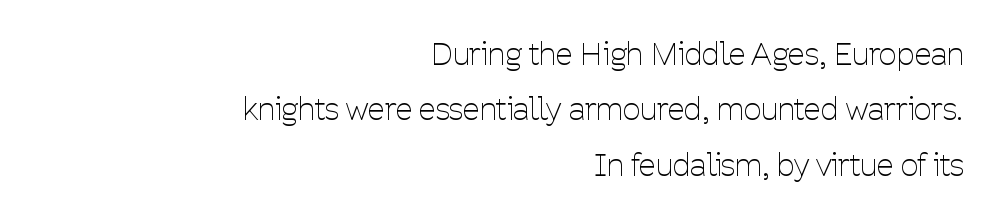
Q: Is the text bold? A: No.
Q: Is the text italic (slanted)? A: No, it is upright.
Q: Is the typeface a serif or a sans-serif typeface? A: Sans-serif.
Q: Is the text underlined? A: No.
Q: How is the paragraph aligned? A: Right-aligned.
Q: Is the spacing between letters normal or unusually wide? A: Normal.
Q: Width (condensed, normal, or wide)? A: Condensed.
Q: Stroke contrast? A: Low.
Q: x-height? A: Medium.
Q: Monospaced? A: No.
